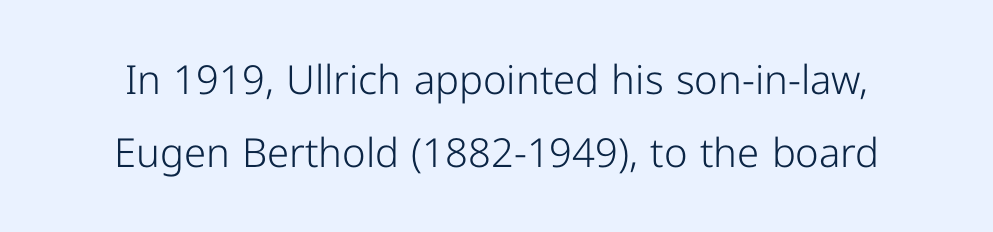
Q: Is the text bold? A: No.
Q: Is the text italic (slanted)? A: No, it is upright.
Q: Is the typeface a serif or a sans-serif typeface? A: Sans-serif.
Q: Is the text underlined? A: No.
Q: Is the spacing between letters normal or unusually wide? A: Normal.
Q: Width (condensed, normal, or wide)? A: Normal.
Q: Stroke contrast? A: Low.
Q: x-height? A: Medium.
Q: Monospaced? A: No.
